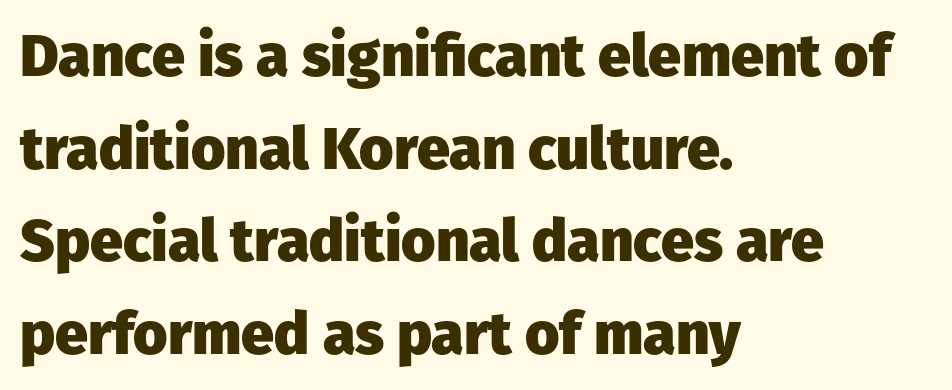
{"serif": "no", "italic": "no", "bold": "yes", "weight": "heavy", "width": "normal", "stroke_contrast": "low", "x_height": "medium", "monospaced": "no", "underline": "no", "align": "left", "line_spacing": "normal", "line_spacing_ratio": 1.57, "letter_spacing": "normal", "letter_spacing_em": 0.0, "glyph_px": 59}
